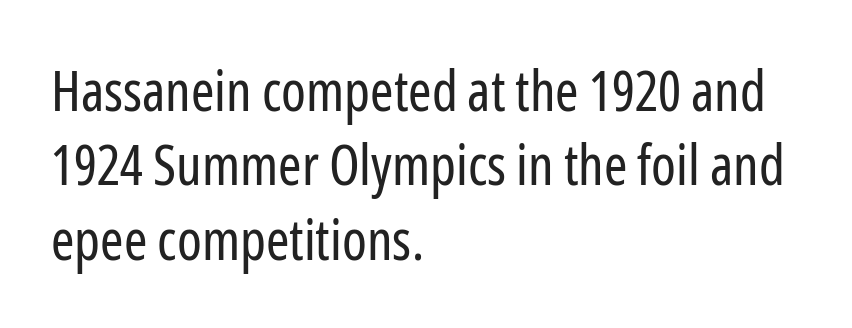
The image shows 56 px regular-weight, condensed sans-serif type, upright; set left-aligned, normal line spacing (1.33x), normal letter spacing, not underlined; low stroke contrast and a medium x-height.
